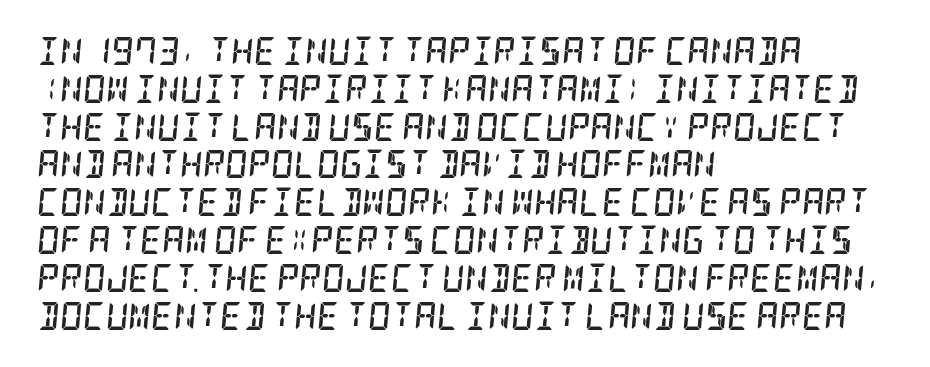
The image shows 28 px semibold, condensed serif type, italic (leaning right); set left-aligned, normal line spacing (1.35x), normal letter spacing, not underlined; low stroke contrast and a large x-height.
